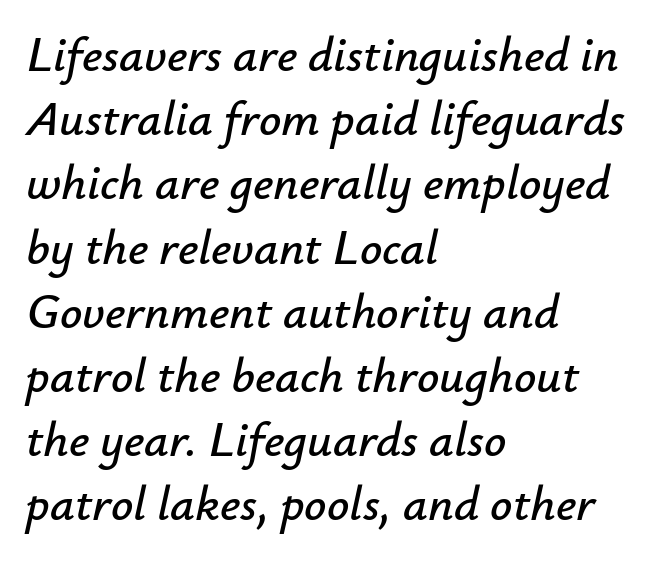
Q: Is the text italic (slanted)? A: Yes, it leans right by about 12 degrees.
Q: Is the text underlined? A: No.
Q: How is the paragraph aligned? A: Left-aligned.
Q: Is the spacing between letters normal or unusually wide? A: Normal.
Q: Is the spacing between lines tight, normal or loose? A: Normal.
Q: Width (condensed, normal, or wide)? A: Normal.
Q: Stroke contrast? A: Low.
Q: x-height? A: Small.
Q: Monospaced? A: No.
